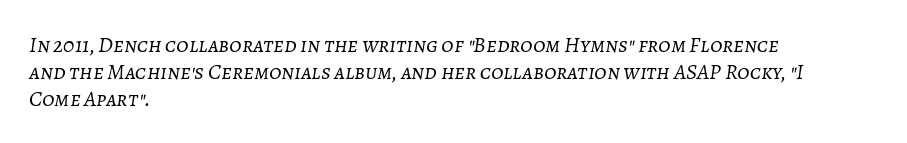
Q: Is the text bold? A: No.
Q: Is the text italic (slanted)? A: Yes, it leans right by about 7 degrees.
Q: Is the text underlined? A: No.
Q: How is the paragraph aligned? A: Left-aligned.
Q: Is the spacing between letters normal or unusually wide? A: Normal.
